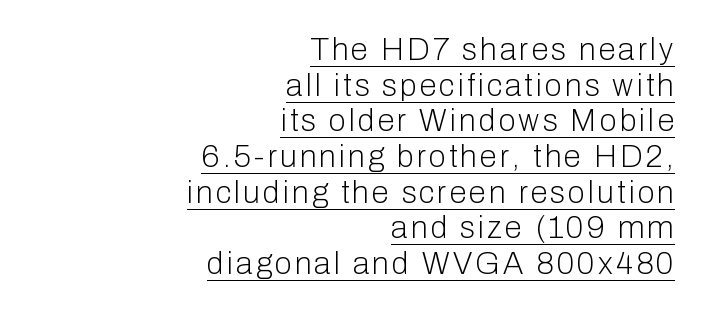
The image shows 31 px light sans-serif type, upright; set right-aligned, tight line spacing (1.15x), underlined; low stroke contrast and a medium x-height.
